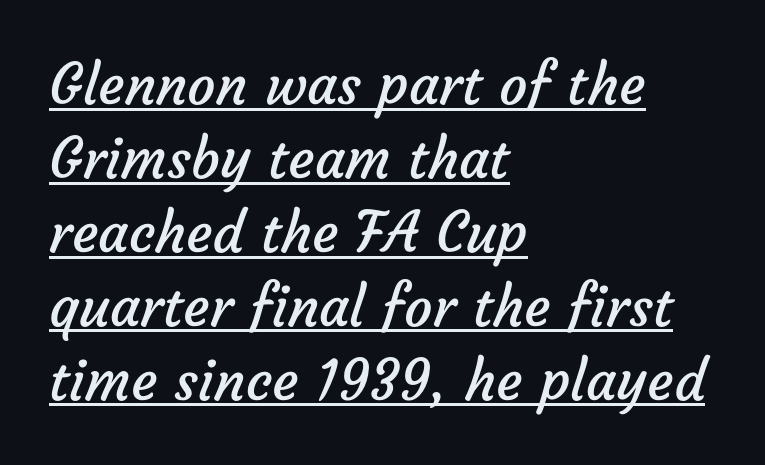
{"serif": "no", "bold": "no", "weight": "regular", "width": "normal", "stroke_contrast": "low", "x_height": "medium", "monospaced": "no", "underline": "yes", "align": "left", "line_spacing": "normal", "line_spacing_ratio": 1.32, "letter_spacing": "normal", "letter_spacing_em": 0.0, "glyph_px": 56}
